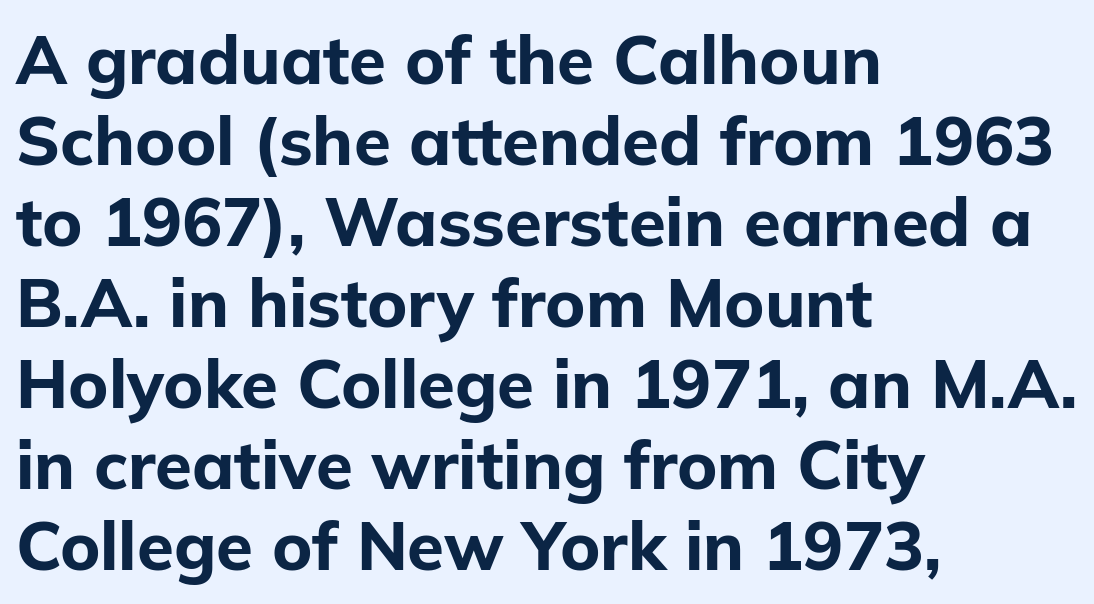
The image shows 67 px bold sans-serif type, upright; set left-aligned, line spacing 1.21x, normal letter spacing, not underlined; low stroke contrast and a medium x-height.
